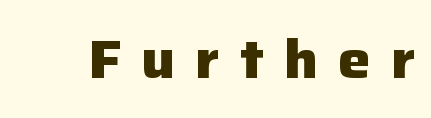
{"serif": "no", "italic": "no", "bold": "yes", "weight": "heavy", "width": "normal", "stroke_contrast": "low", "x_height": "medium", "monospaced": "no", "underline": "no", "letter_spacing": "wide", "letter_spacing_em": 0.37, "glyph_px": 54}
